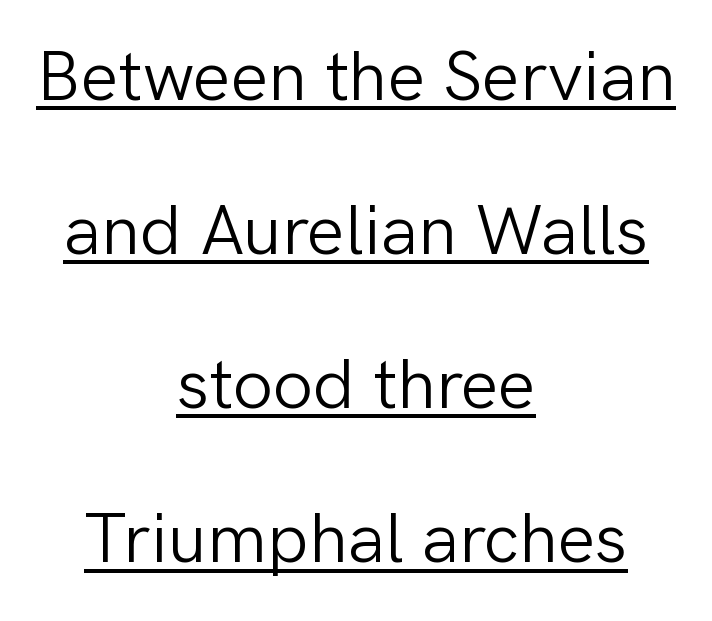
This rendering uses center alignment, leaving both contours irregular but symmetric. No chunkiness to these letters — they're not bold. These lines are rendered in a variable-pitch font. The face used here is a sans, in the tradition of grotesques and geometrics. The rendering keeps characters at their native spacing.
